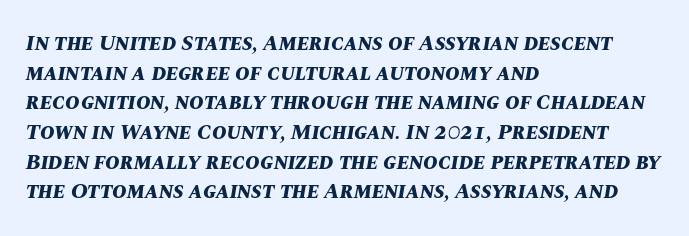
Q: Is the text bold? A: Yes.
Q: Is the text italic (slanted)? A: Yes, it leans right by about 10 degrees.
Q: Is the text underlined? A: No.
Q: How is the paragraph aligned? A: Left-aligned.
Q: Is the spacing between letters normal or unusually wide? A: Normal.
Q: Is the spacing between lines tight, normal or loose? A: Normal.
